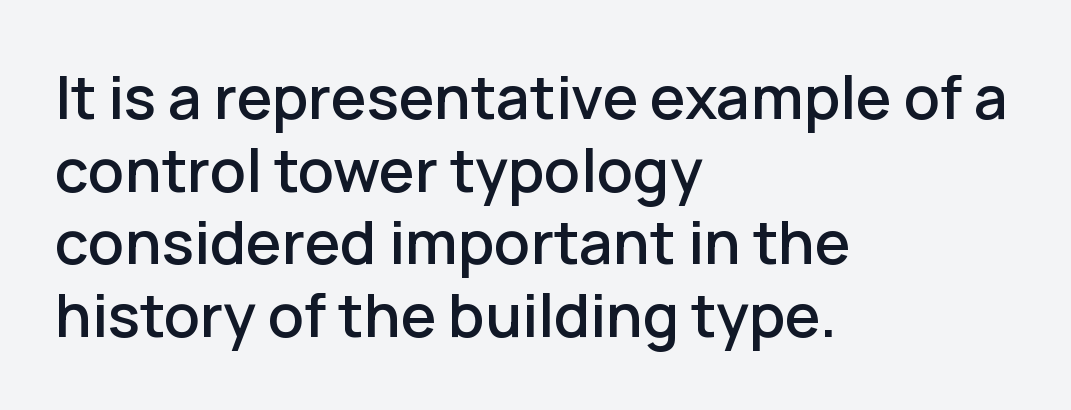
Q: Is the text italic (slanted)? A: No, it is upright.
Q: Is the typeface a serif or a sans-serif typeface? A: Sans-serif.
Q: Is the text underlined? A: No.
Q: How is the paragraph aligned? A: Left-aligned.
Q: Is the spacing between letters normal or unusually wide? A: Normal.
Q: Width (condensed, normal, or wide)? A: Normal.
Q: Stroke contrast? A: Low.
Q: x-height? A: Medium.
Q: Monospaced? A: No.
